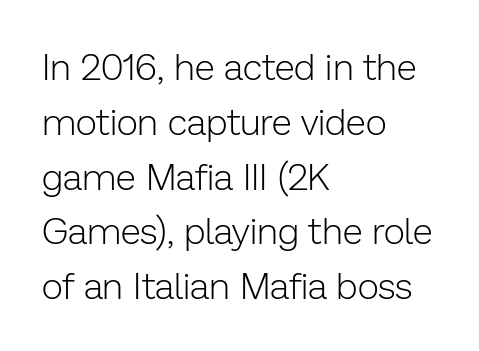
The face used here is proportionally spaced, like ordinary book or web type. Stem width sits at or under what a default text font uses. The passage is arranged the way most books set body copy — flush left. To sum up the face: it is a sans, with no serifs. Glance below the letters and you will spot only blank space. One glance says typical: line gaps are just what's usual.
